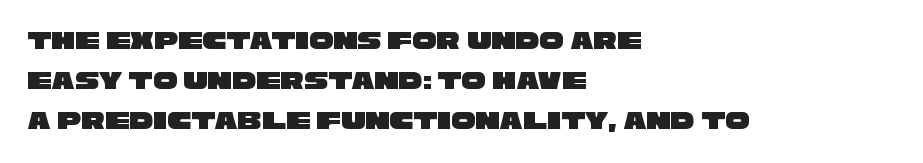
One glance says typical: line gaps are just what's usual. You could call the tracking neutral — neither tight nor loose. This rendering uses left alignment, leaving the right contour irregular. Quick note: underline off.
